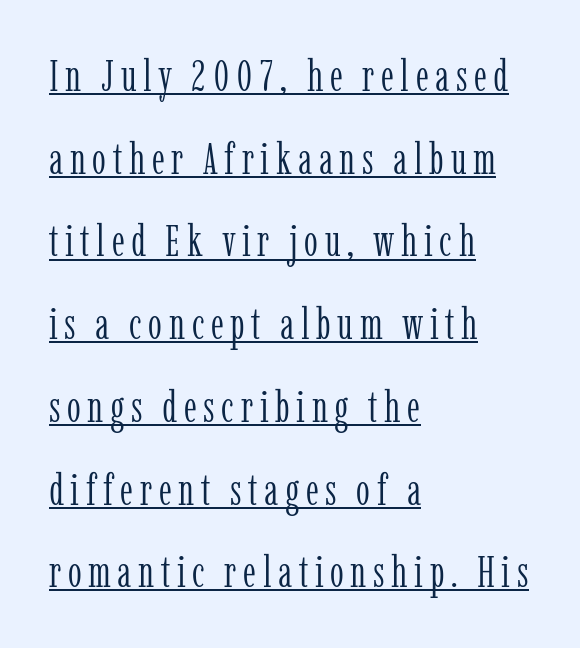
{"serif": "yes", "italic": "no", "bold": "no", "weight": "light", "width": "condensed", "stroke_contrast": "low", "x_height": "medium", "monospaced": "no", "underline": "yes", "align": "left", "line_spacing_ratio": 1.88, "glyph_px": 44}
